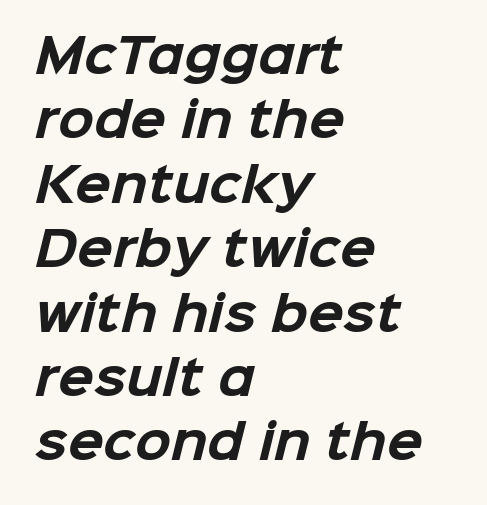
Q: Is the text bold? A: Yes.
Q: Is the typeface a serif or a sans-serif typeface? A: Sans-serif.
Q: Is the text underlined? A: No.
Q: How is the paragraph aligned? A: Left-aligned.
Q: Is the spacing between letters normal or unusually wide? A: Normal.
Q: Is the spacing between lines tight, normal or loose? A: Normal.
Q: Width (condensed, normal, or wide)? A: Normal.
Q: Stroke contrast? A: Low.
Q: x-height? A: Medium.
Q: Monospaced? A: No.
